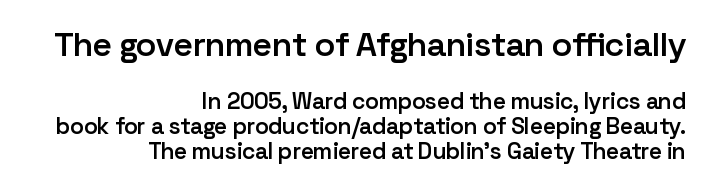
The image shows 34 px semibold sans-serif type, upright; set right-aligned, tight line spacing (1.08x), normal letter spacing, not underlined; the first (top) block is 1.48x larger; low stroke contrast and a medium x-height.
